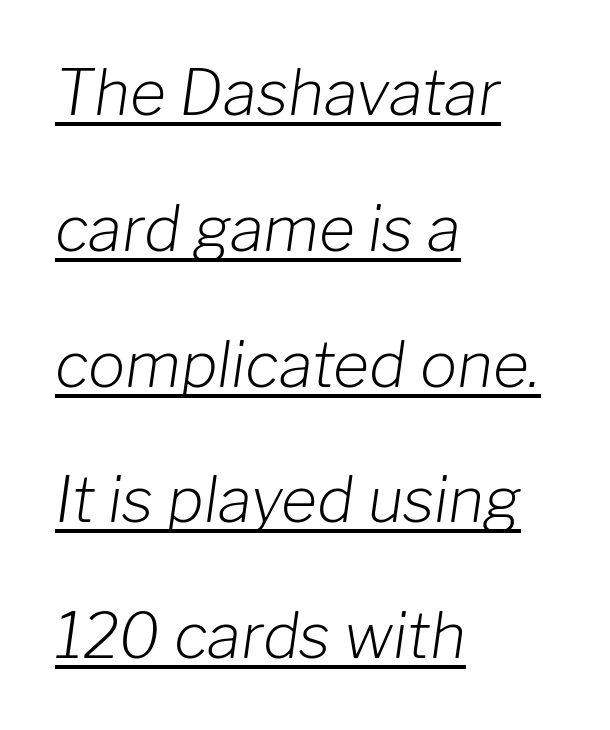
Q: Is the text bold? A: No.
Q: Is the text italic (slanted)? A: Yes, it leans right by about 8 degrees.
Q: Is the text underlined? A: Yes.
Q: How is the paragraph aligned? A: Left-aligned.
Q: Is the spacing between letters normal or unusually wide? A: Normal.
Q: Is the spacing between lines tight, normal or loose? A: Loose.
Q: Width (condensed, normal, or wide)? A: Normal.
Q: Stroke contrast? A: Low.
Q: x-height? A: Medium.
Q: Monospaced? A: No.
